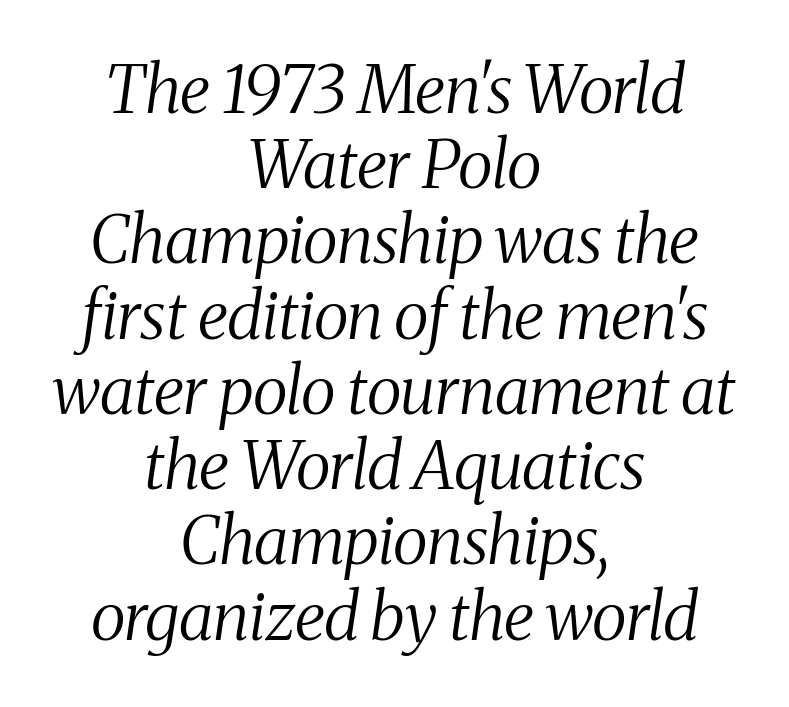
Cramped leading. Underline: absent. The passage shown is typed in a proportional face where columns would drift. One-word summary of the alignment: center. Nothing unusual about the tracking: characters are spaced as the font intends.
